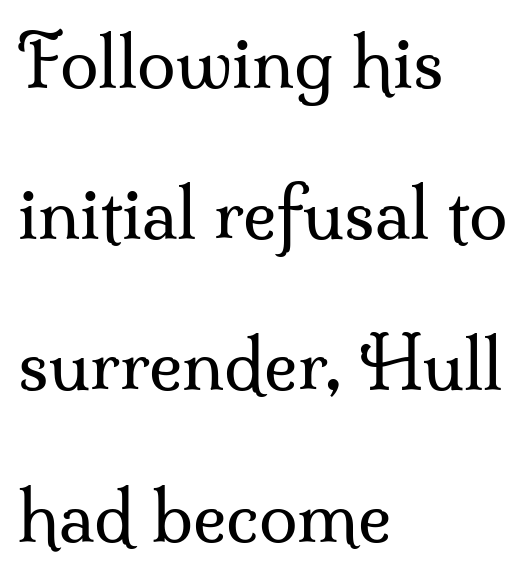
Q: Is the text bold? A: No.
Q: Is the text italic (slanted)? A: No, it is upright.
Q: Is the typeface a serif or a sans-serif typeface? A: Serif.
Q: Is the text underlined? A: No.
Q: How is the paragraph aligned? A: Left-aligned.
Q: Is the spacing between letters normal or unusually wide? A: Normal.
Q: Is the spacing between lines tight, normal or loose? A: Loose.
Q: Width (condensed, normal, or wide)? A: Normal.
Q: Stroke contrast? A: Medium.
Q: x-height? A: Small.
Q: Monospaced? A: No.
